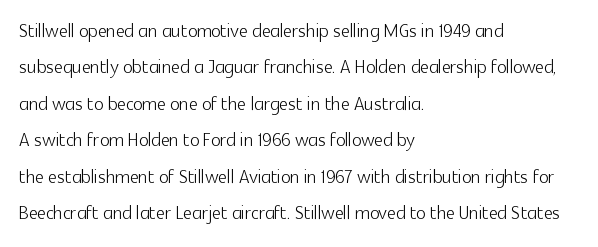
The image shows 25 px text type, upright; set left-aligned, normal line spacing (1.46x), normal letter spacing, not underlined.
